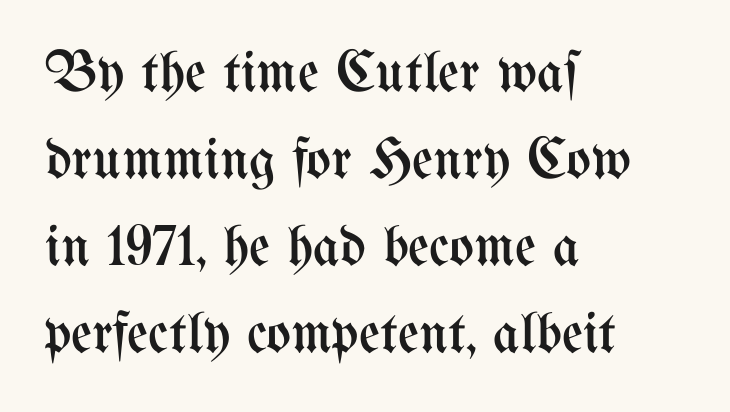
Here the designer chose a conventional face with non-uniform glyph widths. No italicization has been applied; the sample stays upright. Each new line begins a customary step beneath the previous one. Think standard paragraph weight, or any step lighter than that. No word sits above an underline. The letters sit at their default tracking, neither squeezed nor spread.
